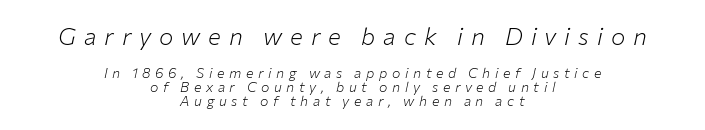
Q: Is the text bold? A: No.
Q: Is the text italic (slanted)? A: Yes, it leans right by about 12 degrees.
Q: Is the text underlined? A: No.
Q: How is the paragraph aligned? A: Centered.
Q: Is the spacing between letters normal or unusually wide? A: Unusually wide.
Q: Is the spacing between lines tight, normal or loose? A: Tight.
Q: Which block of text is set in a larger size, the first (top) or the second (bottom)? A: The first (top) one.
